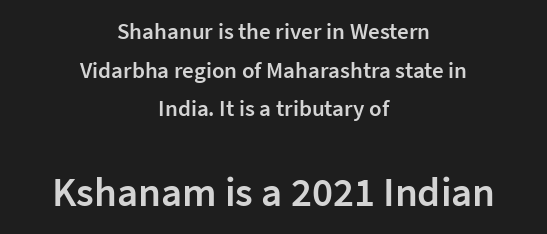
Q: Is the text bold? A: Semi-bold.
Q: Is the text italic (slanted)? A: No, it is upright.
Q: Is the typeface a serif or a sans-serif typeface? A: Sans-serif.
Q: Is the text underlined? A: No.
Q: How is the paragraph aligned? A: Centered.
Q: Is the spacing between letters normal or unusually wide? A: Normal.
Q: Is the spacing between lines tight, normal or loose? A: Normal.
Q: Which block of text is set in a larger size, the first (top) or the second (bottom)? A: The second (bottom) one.
Q: Width (condensed, normal, or wide)? A: Normal.
Q: Stroke contrast? A: Low.
Q: x-height? A: Medium.
Q: Monospaced? A: No.
